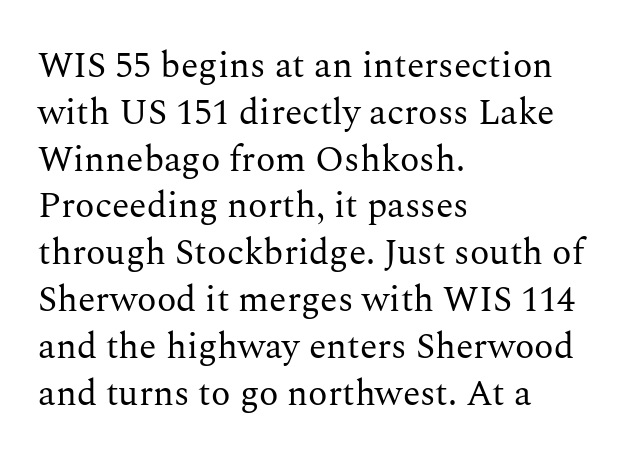
The image shows 36 px regular-weight serif type, upright; set left-aligned, normal line spacing (1.3x), normal letter spacing, not underlined; medium stroke contrast and a medium x-height.
